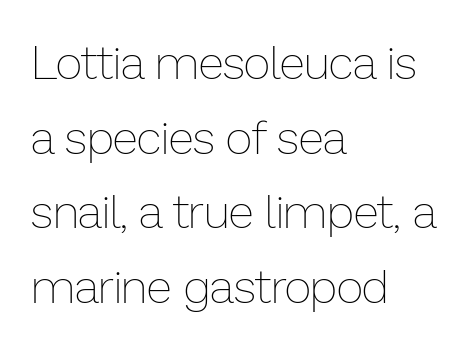
The image shows 47 px thin type, upright; set left-aligned, normal line spacing (1.59x), normal letter spacing, not underlined; low stroke contrast and a medium x-height.
